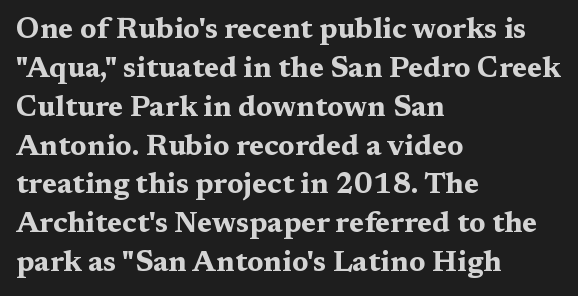
{"serif": "yes", "italic": "no", "bold": "yes", "weight": "bold", "width": "wide", "stroke_contrast": "medium", "x_height": "medium", "monospaced": "no", "underline": "no", "align": "left", "line_spacing": "normal", "line_spacing_ratio": 1.34, "letter_spacing": "normal", "letter_spacing_em": 0.0, "glyph_px": 29}
